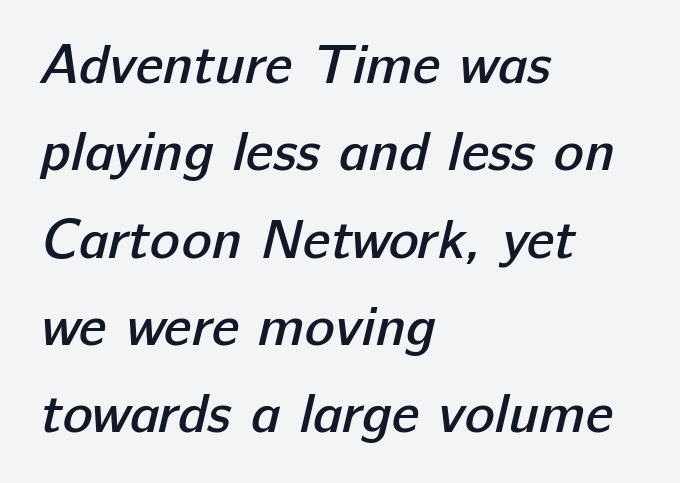
Q: Is the text bold? A: Semi-bold.
Q: Is the typeface a serif or a sans-serif typeface? A: Sans-serif.
Q: Is the text underlined? A: No.
Q: How is the paragraph aligned? A: Left-aligned.
Q: Is the spacing between letters normal or unusually wide? A: Normal.
Q: Is the spacing between lines tight, normal or loose? A: Normal.
Q: Width (condensed, normal, or wide)? A: Normal.
Q: Stroke contrast? A: Low.
Q: x-height? A: Medium.
Q: Monospaced? A: No.
